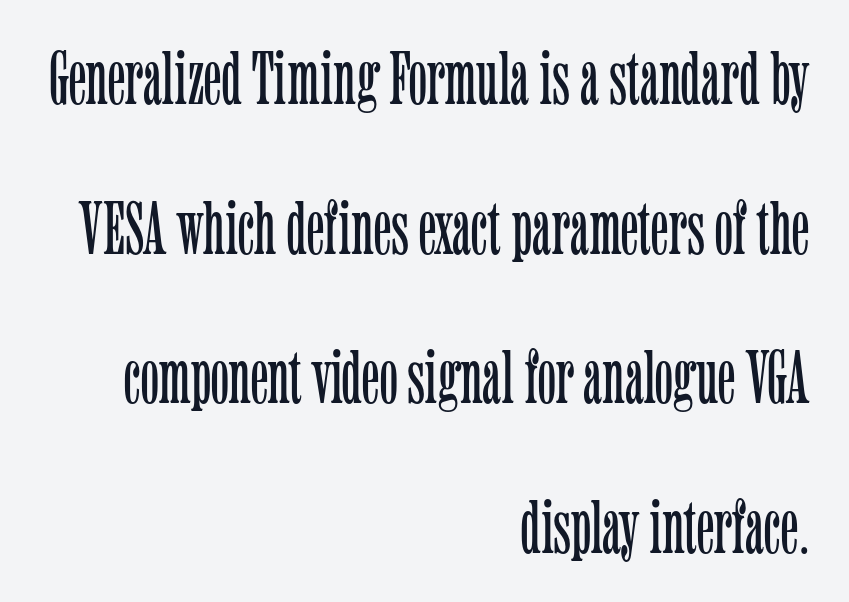
{"serif": "yes", "italic": "no", "bold": "no", "weight": "light", "width": "condensed", "stroke_contrast": "low", "x_height": "medium", "monospaced": "no", "underline": "no", "align": "right", "line_spacing": "loose", "line_spacing_ratio": 1.97, "letter_spacing": "normal", "letter_spacing_em": 0.0, "glyph_px": 76}
